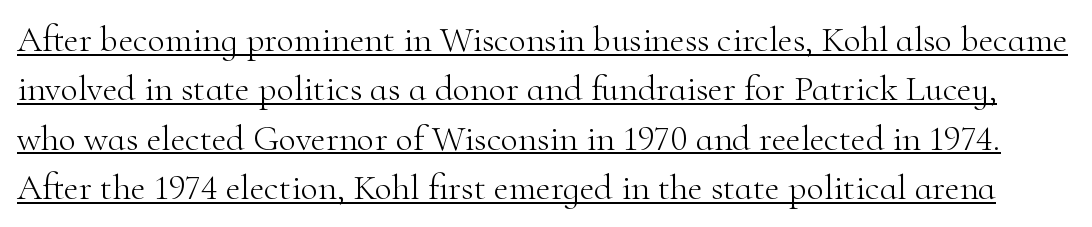
{"serif": "yes", "italic": "no", "bold": "no", "weight": "light", "width": "normal", "stroke_contrast": "high", "x_height": "small", "monospaced": "no", "underline": "yes", "line_spacing": "normal", "line_spacing_ratio": 1.37, "letter_spacing": "normal", "letter_spacing_em": 0.0, "glyph_px": 36}
